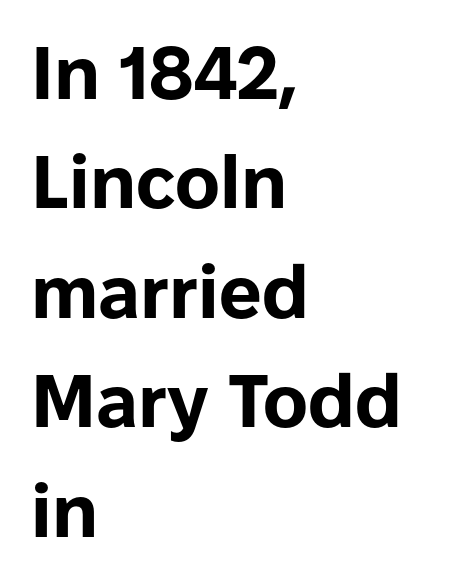
Q: Is the text bold? A: Yes.
Q: Is the text italic (slanted)? A: No, it is upright.
Q: Is the typeface a serif or a sans-serif typeface? A: Sans-serif.
Q: Is the text underlined? A: No.
Q: How is the paragraph aligned? A: Left-aligned.
Q: Is the spacing between letters normal or unusually wide? A: Normal.
Q: Is the spacing between lines tight, normal or loose? A: Normal.
Q: Width (condensed, normal, or wide)? A: Normal.
Q: Stroke contrast? A: Low.
Q: x-height? A: Medium.
Q: Monospaced? A: No.
